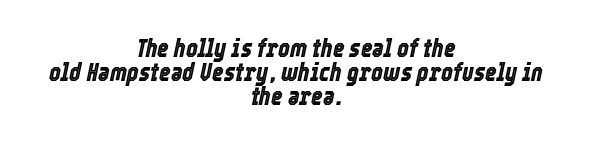
The image shows 25 px text type, italic (leaning right); set centered, tight line spacing (0.96x), normal letter spacing, not underlined.
